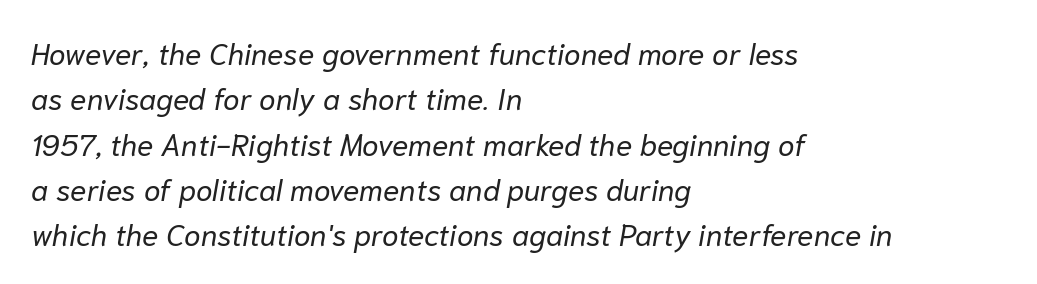
The image shows 30 px regular-weight type, italic (leaning right); set left-aligned, normal line spacing (1.51x), normal letter spacing, not underlined; low stroke contrast and a medium x-height.
